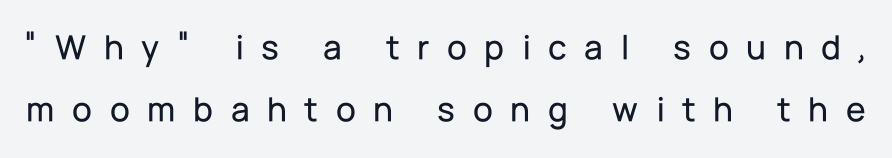
Q: Is the text italic (slanted)? A: No, it is upright.
Q: Is the typeface a serif or a sans-serif typeface? A: Sans-serif.
Q: Is the text underlined? A: No.
Q: Is the spacing between letters normal or unusually wide? A: Unusually wide.
Q: Width (condensed, normal, or wide)? A: Normal.
Q: Stroke contrast? A: Low.
Q: x-height? A: Medium.
Q: Monospaced? A: No.
